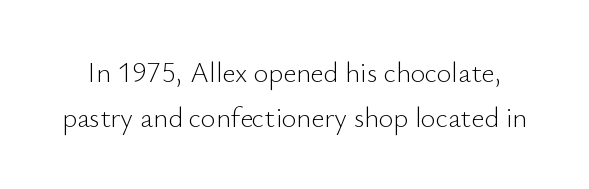
The image shows 28 px light sans-serif type, upright; set normal line spacing (1.62x), normal letter spacing, not underlined; low stroke contrast and a small x-height.
